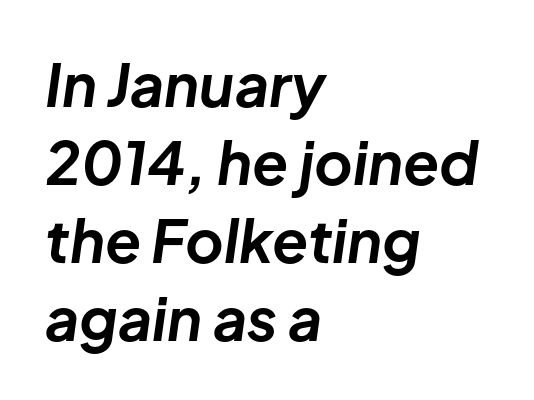
Caption: multi-line text, flush left, ragged right. The line-height multiplier appears to be the usual default. Is the type slanted? Yes — the strokes lean at a clear angle. The letters are bold, with thick, heavy strokes. The strip under each line holds only bare page. The face used here is rendered with its standard letterfit.
